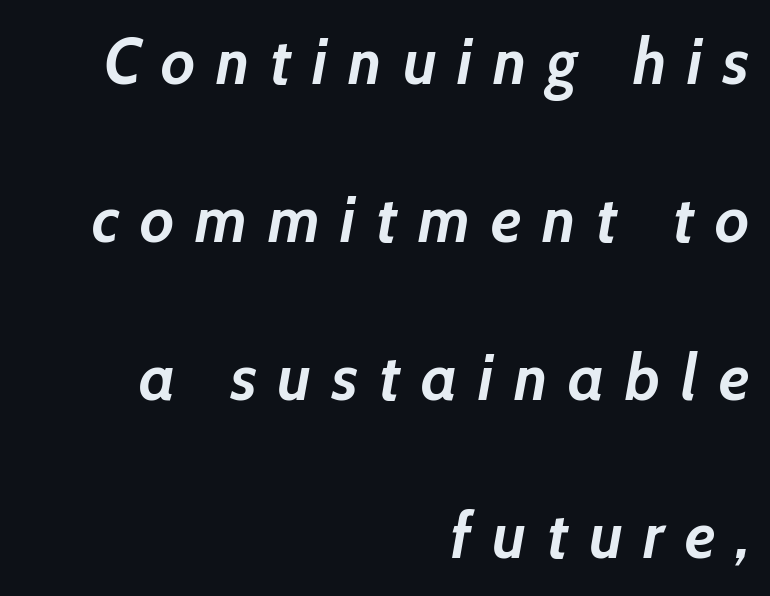
Q: Is the text bold? A: Yes.
Q: Is the text italic (slanted)? A: Yes, it leans right by about 10 degrees.
Q: Is the text underlined? A: No.
Q: How is the paragraph aligned? A: Right-aligned.
Q: Is the spacing between letters normal or unusually wide? A: Unusually wide.
Q: Is the spacing between lines tight, normal or loose? A: Loose.
Q: Width (condensed, normal, or wide)? A: Normal.
Q: Stroke contrast? A: Low.
Q: x-height? A: Medium.
Q: Monospaced? A: No.
